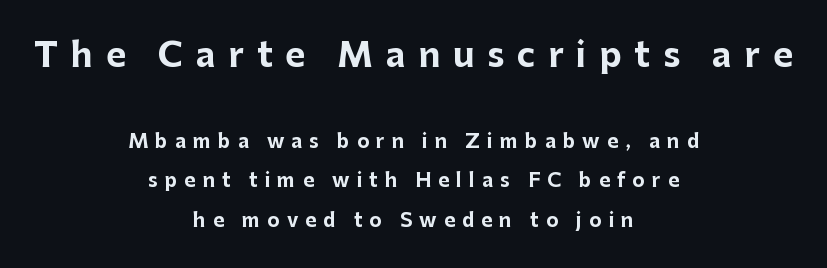
{"serif": "no", "italic": "no", "bold": "yes", "weight": "bold", "width": "normal", "stroke_contrast": "low", "x_height": "medium", "monospaced": "no", "underline": "no", "align": "center", "line_spacing": "loose", "line_spacing_ratio": 2.06, "letter_spacing": "wide", "letter_spacing_em": 0.37, "larger_block": "first", "size_ratio": 1.79, "glyph_px": 34}
